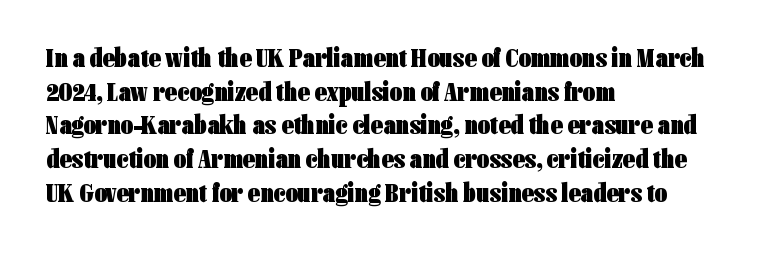
Its strokes are broad and dark, the hallmark of bold type. It's the straight-up-and-down kind of type. Regular leading. Caption: standard tracking, unaltered.
